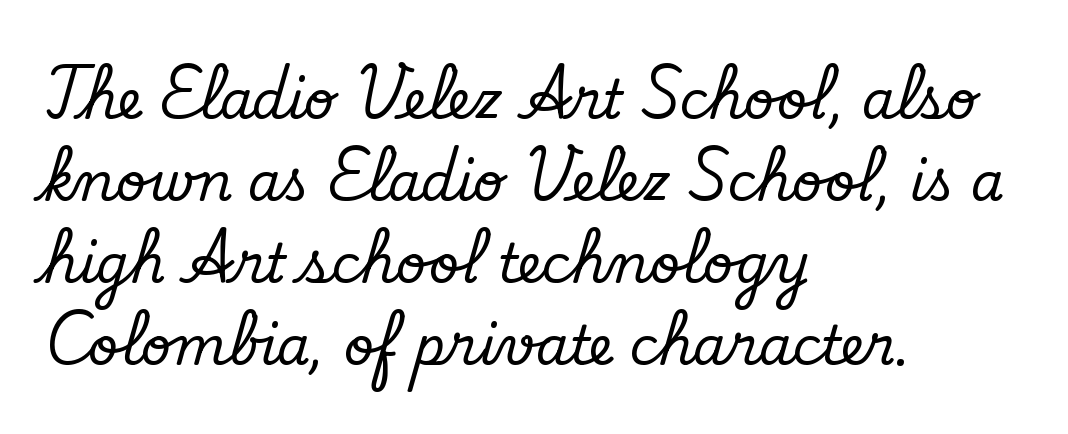
Q: Is the text italic (slanted)? A: Yes.
Q: Is the typeface a serif or a sans-serif typeface? A: Serif.
Q: Is the text underlined? A: No.
Q: How is the paragraph aligned? A: Left-aligned.
Q: Is the spacing between letters normal or unusually wide? A: Normal.
Q: Is the spacing between lines tight, normal or loose? A: Normal.
Q: Width (condensed, normal, or wide)? A: Normal.
Q: Stroke contrast? A: Low.
Q: x-height? A: Small.
Q: Monospaced? A: No.
